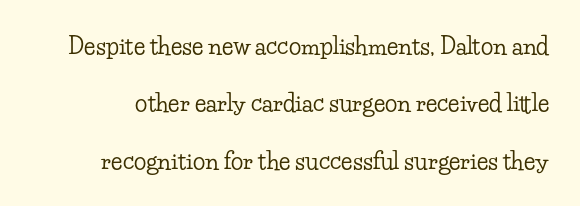
The image shows 23 px text type, upright; set loose line spacing (2.49x), normal letter spacing, not underlined.
